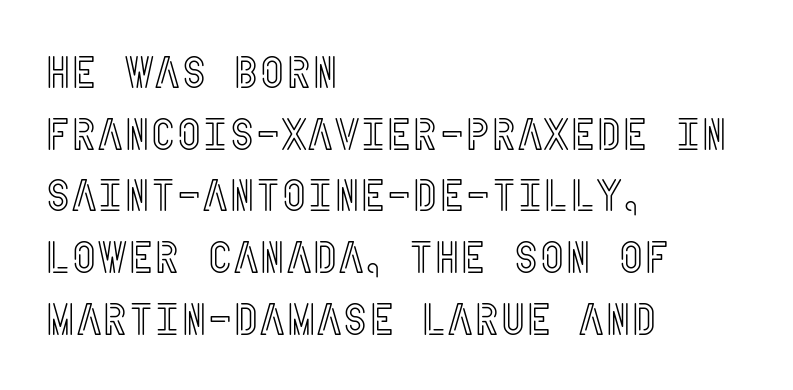
Q: Is the text italic (slanted)? A: No, it is upright.
Q: Is the text underlined? A: No.
Q: How is the paragraph aligned? A: Left-aligned.
Q: Is the spacing between letters normal or unusually wide? A: Normal.
Q: Is the spacing between lines tight, normal or loose? A: Normal.
Q: Width (condensed, normal, or wide)? A: Condensed.
Q: x-height? A: Large.
